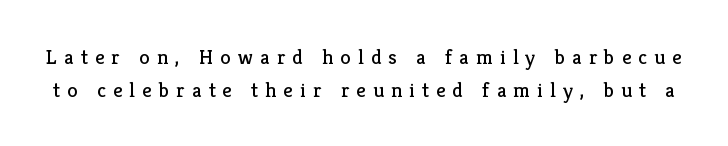
The baseline area is clear. The letters stand straight up with perfectly vertical stems. The type is letterspaced generously, with wide tracking. The designer left line spacing at the default.
